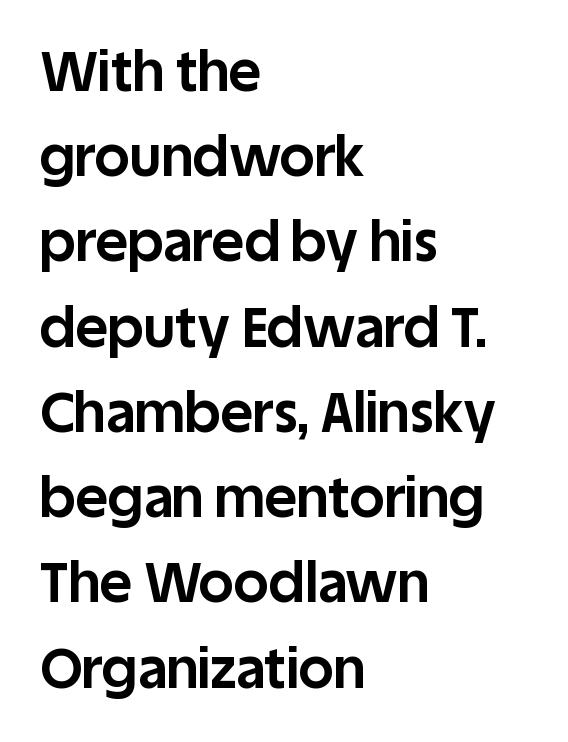
What's the leading like? Ordinary, nothing unusual. You could not count columns in this text — the font is proportionally spaced. Letterform terminals end flat and unadorned throughout the passage. Observe the ordinary spacing: letters are neighbours, not strangers.
